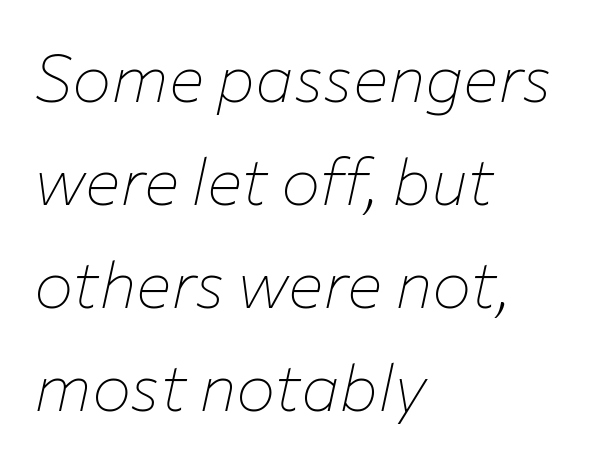
{"italic": "yes", "lean": "right", "slant_degrees": 12, "bold": "no", "weight": "thin", "width": "normal", "stroke_contrast": "low", "x_height": "medium", "monospaced": "no", "underline": "no", "align": "left", "line_spacing": "normal", "line_spacing_ratio": 1.56, "letter_spacing": "normal", "letter_spacing_em": 0.0, "glyph_px": 66}
